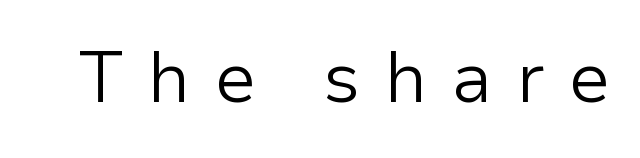
{"serif": "no", "italic": "no", "bold": "no", "weight": "light", "width": "normal", "stroke_contrast": "low", "x_height": "medium", "monospaced": "no", "underline": "no", "letter_spacing": "wide", "letter_spacing_em": 0.33, "glyph_px": 71}
